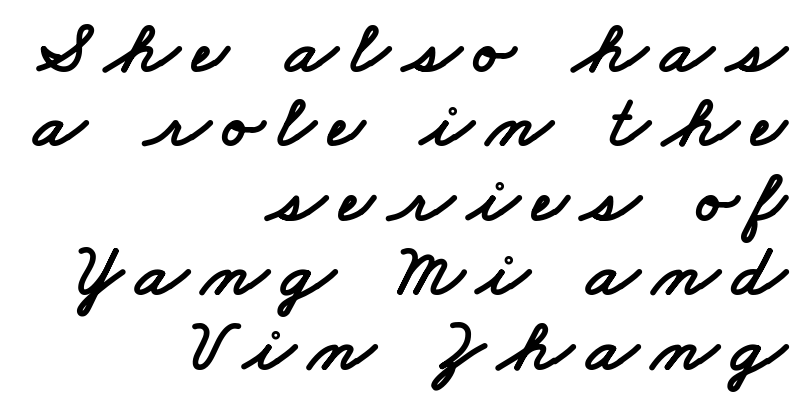
Q: Is the typeface a serif or a sans-serif typeface? A: Sans-serif.
Q: Is the text underlined? A: No.
Q: How is the paragraph aligned? A: Right-aligned.
Q: Is the spacing between lines tight, normal or loose? A: Tight.
Q: Width (condensed, normal, or wide)? A: Wide.
Q: Stroke contrast? A: Low.
Q: x-height? A: Small.
Q: Monospaced? A: No.
